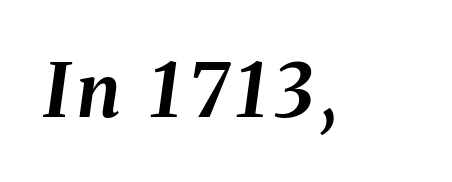
Q: Is the text bold? A: Yes.
Q: Is the text italic (slanted)? A: Yes, it leans right by about 8 degrees.
Q: Is the text underlined? A: No.
Q: Width (condensed, normal, or wide)? A: Normal.
Q: Stroke contrast? A: Medium.
Q: x-height? A: Medium.
Q: Monospaced? A: No.
